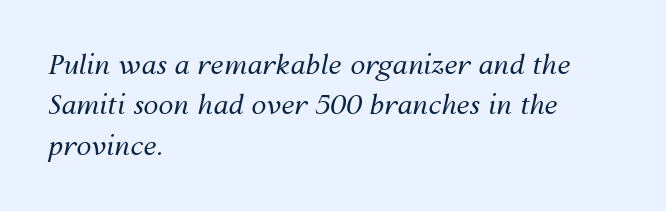
Q: Is the text bold? A: No.
Q: Is the text italic (slanted)? A: Yes, it leans right by about 12 degrees.
Q: Is the text underlined? A: No.
Q: How is the paragraph aligned? A: Left-aligned.
Q: Is the spacing between letters normal or unusually wide? A: Normal.
Q: Is the spacing between lines tight, normal or loose? A: Normal.
